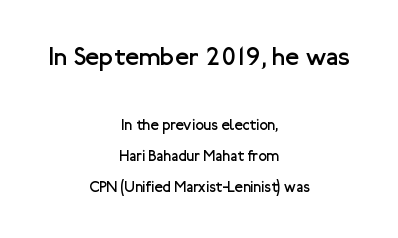
The image shows 26 px text type, upright; set centered, loose line spacing (2.08x), normal letter spacing, not underlined; the first (top) block is 1.73x larger.
